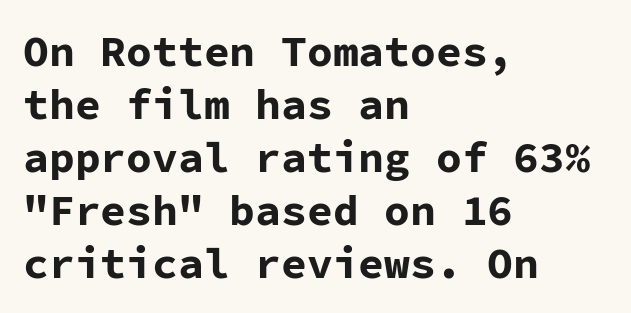
Every row of glyphs begins at an identical x-position on the left. On the weight axis this lands at bold, roughly 700. Descenders are the only things crossing below the line. Does the lettering tilt? It doesn't — this is upright. Do the characters align in a grid? Yes, the font is monospaced.
